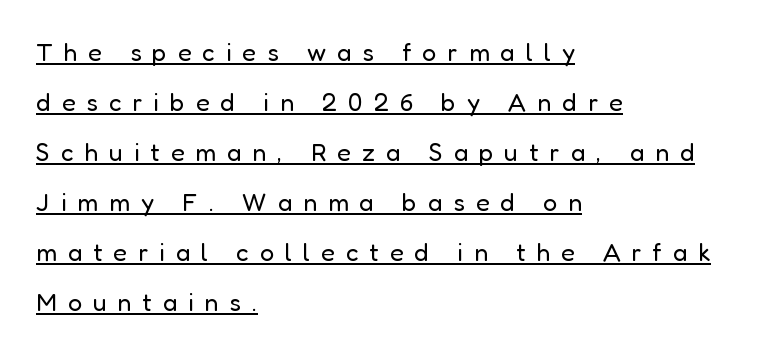
Q: Is the text bold? A: No.
Q: Is the text italic (slanted)? A: No, it is upright.
Q: Is the text underlined? A: Yes.
Q: How is the paragraph aligned? A: Left-aligned.
Q: Is the spacing between letters normal or unusually wide? A: Unusually wide.
Q: Is the spacing between lines tight, normal or loose? A: Loose.
